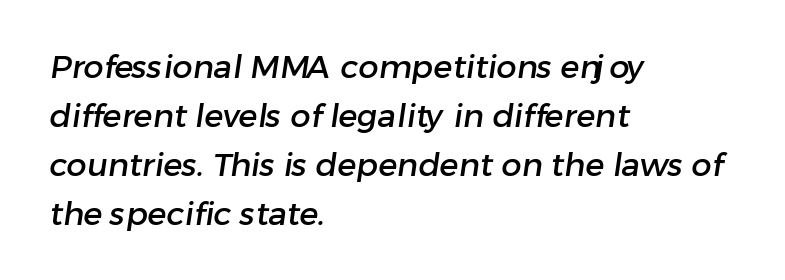
The image shows 32 px sans-serif type; set left-aligned, normal line spacing (1.53x), normal letter spacing, not underlined; low stroke contrast and a medium x-height.
